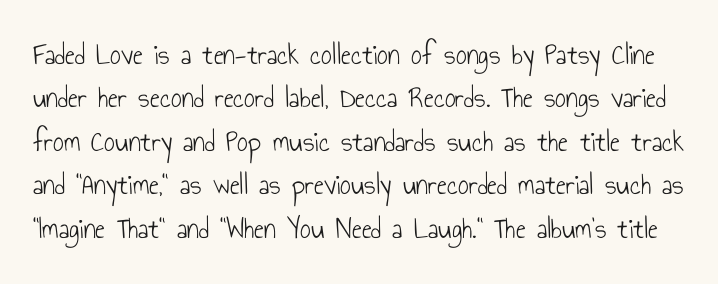
Letter spacing: default. Serifs: no, the terminals of the letterforms are clean. Letters rest on an invisible, unmarked baseline. Is there much room between lines? A standard amount, neither cramped nor airy.
